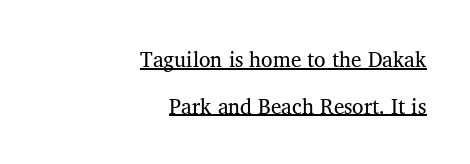
Interline gaps are noticeably wide in this sample. The type is set solid horizontally, with unmodified tracking. Does a line run under the words? Yes, clearly. Compared with a flush-left layout, this one pins lines to the opposite, right side. Think standard paragraph weight, or any step lighter than that.
